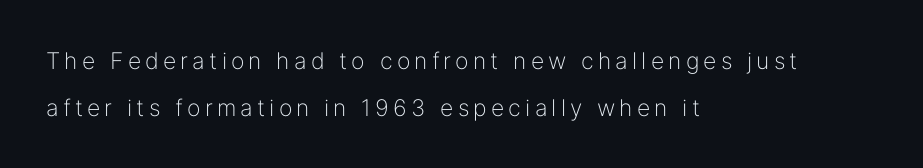
Any mark beneath the type? The region is blank. The cut favours lightness, reaching ordinary text weight at its darkest. The font's upright variant was chosen for this text. The compositor pushed each line to the left boundary.
